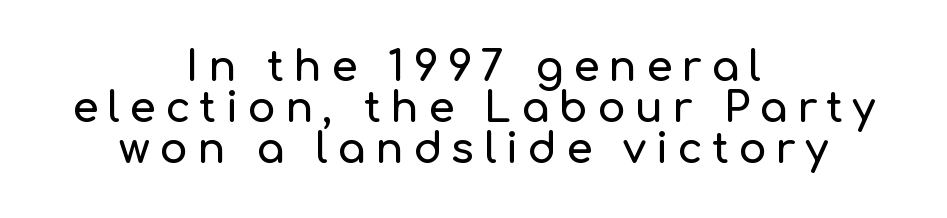
{"serif": "no", "italic": "no", "width": "normal", "stroke_contrast": "low", "x_height": "medium", "monospaced": "no", "underline": "no", "align": "center", "line_spacing": "tight", "line_spacing_ratio": 0.98, "letter_spacing": "wide", "letter_spacing_em": 0.22, "glyph_px": 42}
